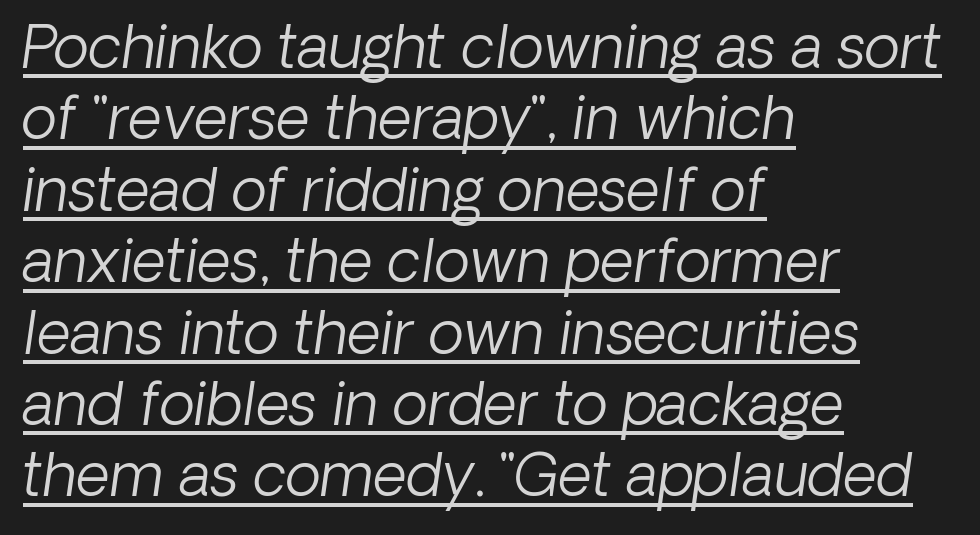
The image shows 59 px light sans-serif type; set left-aligned, line spacing 1.21x, normal letter spacing, underlined; low stroke contrast and a medium x-height.
